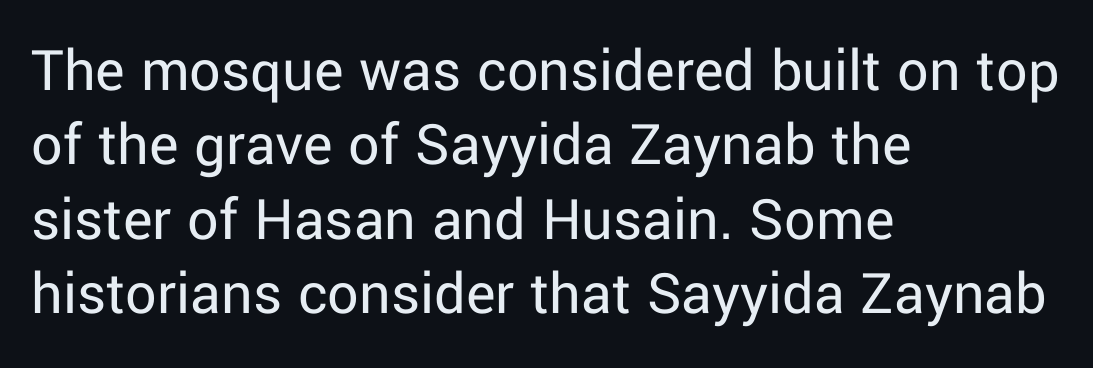
{"serif": "no", "italic": "no", "bold": "no", "weight": "regular", "width": "normal", "stroke_contrast": "low", "x_height": "medium", "monospaced": "no", "underline": "no", "align": "left", "line_spacing_ratio": 1.2, "letter_spacing": "normal", "letter_spacing_em": 0.0, "glyph_px": 62}
